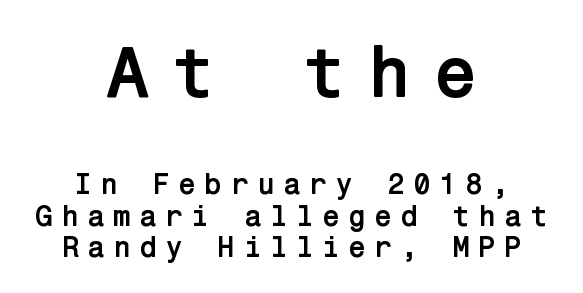
{"serif": "no", "italic": "no", "bold": "yes", "weight": "semibold", "width": "normal", "stroke_contrast": "low", "x_height": "medium", "underline": "no", "align": "center", "line_spacing": "tight", "line_spacing_ratio": 1.1, "letter_spacing": "wide", "letter_spacing_em": 0.28, "larger_block": "first", "size_ratio": 2.52, "glyph_px": 73}
